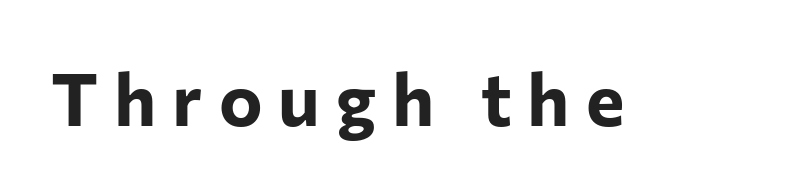
{"serif": "no", "italic": "no", "bold": "yes", "weight": "bold", "width": "normal", "stroke_contrast": "low", "x_height": "medium", "monospaced": "no", "underline": "no", "letter_spacing": "wide", "letter_spacing_em": 0.22, "glyph_px": 73}
